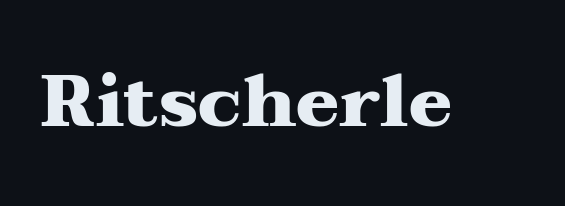
Q: Is the text bold? A: Yes.
Q: Is the text italic (slanted)? A: No, it is upright.
Q: Is the typeface a serif or a sans-serif typeface? A: Serif.
Q: Is the text underlined? A: No.
Q: Is the spacing between letters normal or unusually wide? A: Normal.
Q: Width (condensed, normal, or wide)? A: Wide.
Q: Stroke contrast? A: Medium.
Q: x-height? A: Medium.
Q: Monospaced? A: No.
